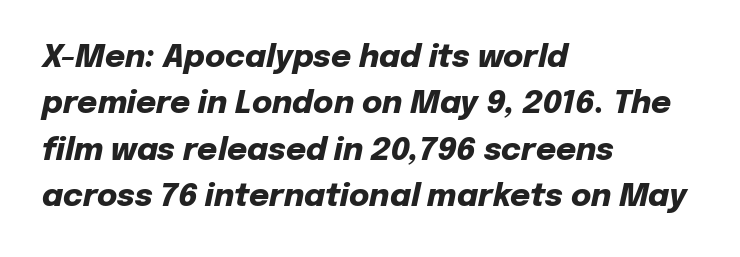
Q: Is the text bold? A: Yes.
Q: Is the text italic (slanted)? A: Yes, it leans right by about 12 degrees.
Q: Is the text underlined? A: No.
Q: How is the paragraph aligned? A: Left-aligned.
Q: Is the spacing between letters normal or unusually wide? A: Normal.
Q: Is the spacing between lines tight, normal or loose? A: Normal.
Q: Width (condensed, normal, or wide)? A: Normal.
Q: Stroke contrast? A: Low.
Q: x-height? A: Medium.
Q: Monospaced? A: No.
